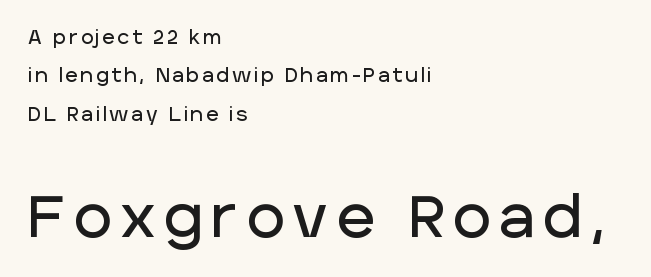
Q: Is the text italic (slanted)? A: No, it is upright.
Q: Is the typeface a serif or a sans-serif typeface? A: Sans-serif.
Q: Is the text underlined? A: No.
Q: How is the paragraph aligned? A: Left-aligned.
Q: Is the spacing between lines tight, normal or loose? A: Loose.
Q: Which block of text is set in a larger size, the first (top) or the second (bottom)? A: The second (bottom) one.
Q: Width (condensed, normal, or wide)? A: Normal.
Q: Stroke contrast? A: Low.
Q: x-height? A: Large.
Q: Monospaced? A: No.
